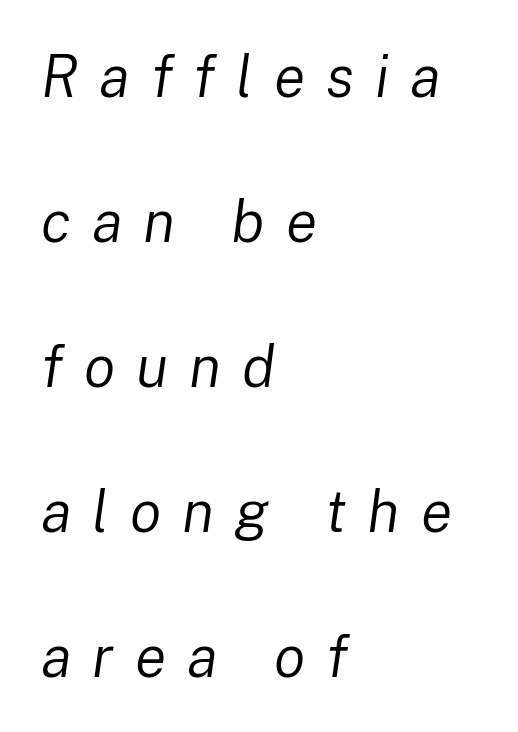
The image shows 58 px regular-weight type, italic (leaning right); set left-aligned, loose line spacing (2.5x), unusually wide letter spacing (+0.36 em), not underlined; low stroke contrast and a medium x-height.
